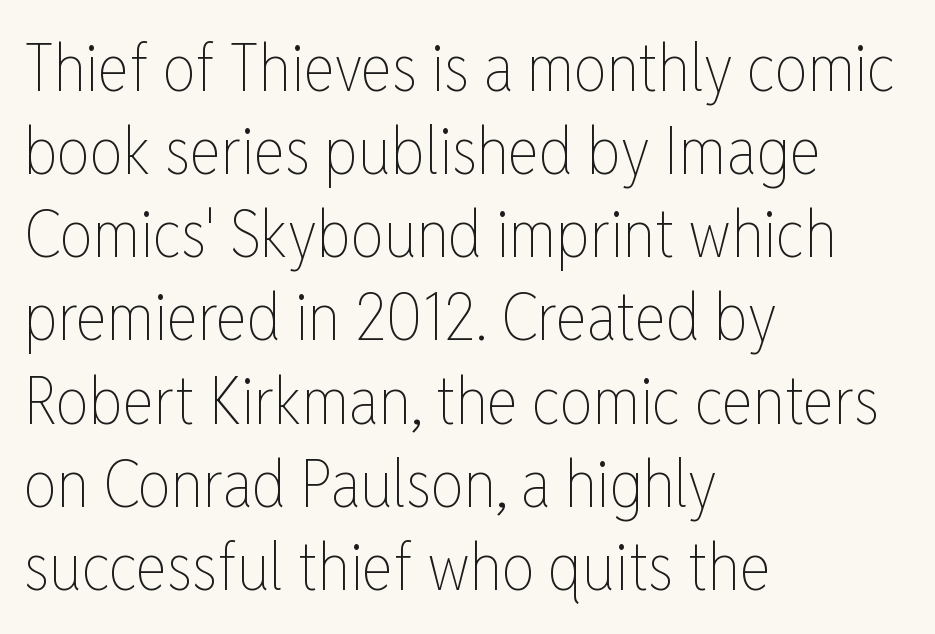
{"italic": "no", "bold": "no", "weight": "thin", "width": "condensed", "stroke_contrast": "low", "x_height": "medium", "monospaced": "no", "underline": "no", "align": "left", "line_spacing": "normal", "line_spacing_ratio": 1.26, "letter_spacing": "normal", "letter_spacing_em": 0.0, "glyph_px": 66}
